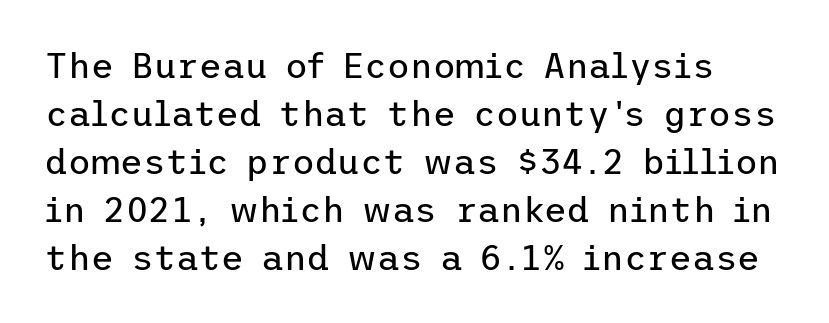
{"serif": "no", "italic": "no", "bold": "no", "weight": "regular", "width": "normal", "stroke_contrast": "low", "x_height": "medium", "underline": "no", "line_spacing": "normal", "line_spacing_ratio": 1.37, "letter_spacing": "normal", "letter_spacing_em": 0.0, "glyph_px": 35}
